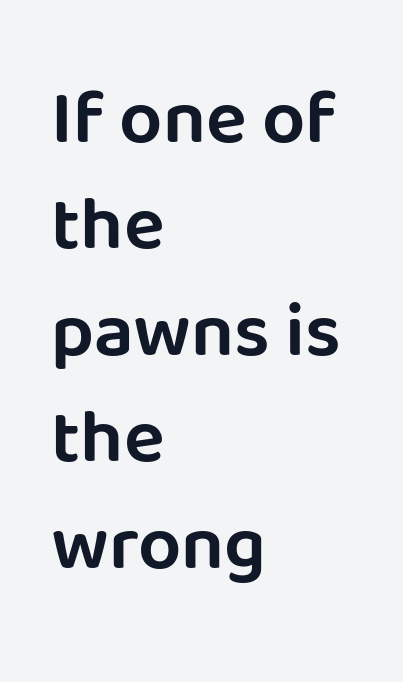
{"serif": "no", "italic": "no", "width": "normal", "stroke_contrast": "low", "x_height": "large", "monospaced": "no", "underline": "no", "align": "left", "line_spacing": "normal", "line_spacing_ratio": 1.4, "letter_spacing": "normal", "letter_spacing_em": 0.0, "glyph_px": 76}
